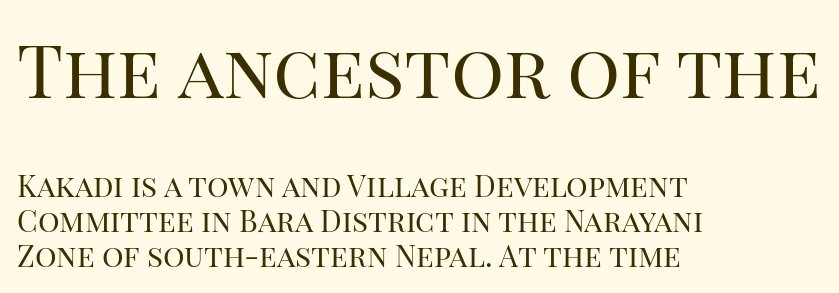
The typesetter chose a ragged-right arrangement here. Ordinary non-slanted type is in use. The weight tops out at a normal text grade. Letter spacing: default. What kind of face is this? One with serifs.
